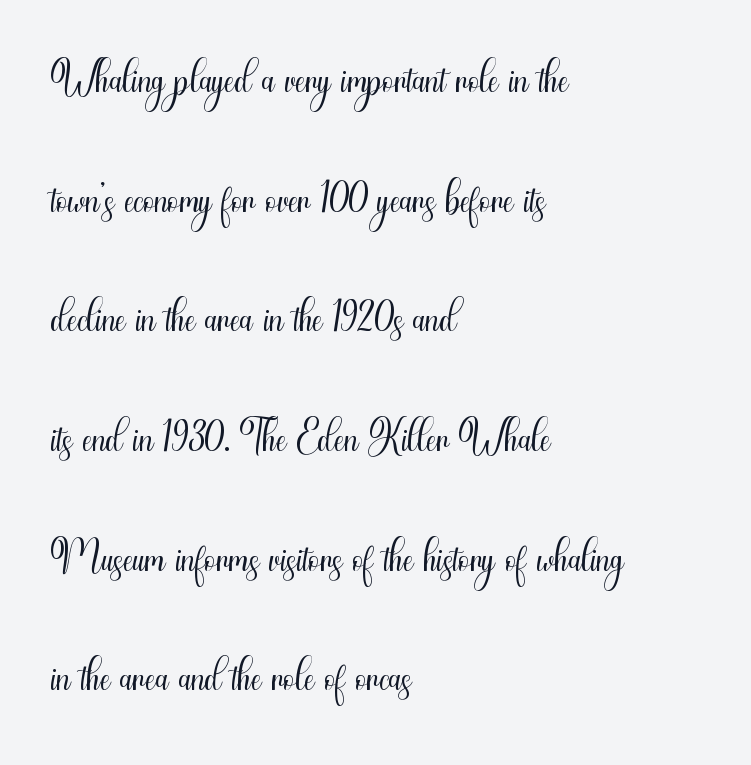
{"serif": "no", "bold": "no", "weight": "light", "width": "condensed", "stroke_contrast": "medium", "x_height": "small", "monospaced": "no", "underline": "no", "align": "left", "line_spacing": "loose", "line_spacing_ratio": 1.9, "letter_spacing": "normal", "letter_spacing_em": 0.0, "glyph_px": 63}
